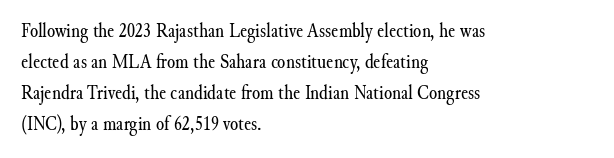
The image shows 21 px text type, upright; set left-aligned, normal line spacing (1.48x), normal letter spacing, not underlined.
